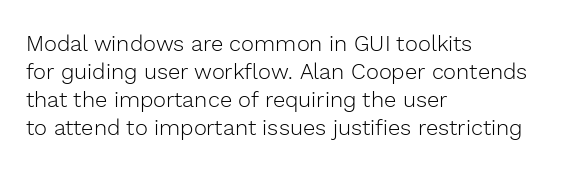
The image shows 22 px text type, upright; set left-aligned, normal line spacing (1.28x), normal letter spacing, not underlined.
